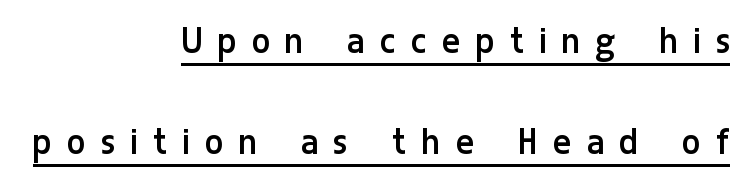
Q: Is the text bold? A: No.
Q: Is the text italic (slanted)? A: No, it is upright.
Q: Is the typeface a serif or a sans-serif typeface? A: Sans-serif.
Q: Is the text underlined? A: Yes.
Q: How is the paragraph aligned? A: Right-aligned.
Q: Is the spacing between letters normal or unusually wide? A: Unusually wide.
Q: Is the spacing between lines tight, normal or loose? A: Loose.
Q: Width (condensed, normal, or wide)? A: Condensed.
Q: Stroke contrast? A: Low.
Q: x-height? A: Medium.
Q: Monospaced? A: No.
